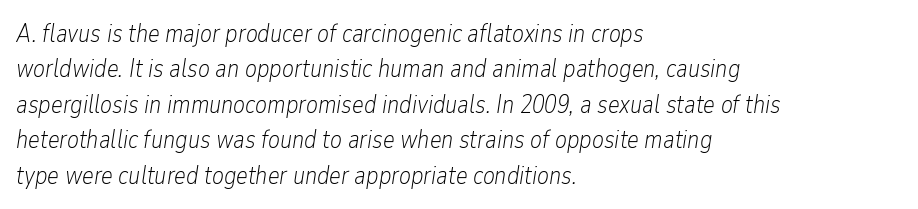
The image shows 25 px text type, italic (leaning right); set left-aligned, normal line spacing (1.42x), normal letter spacing, not underlined.
